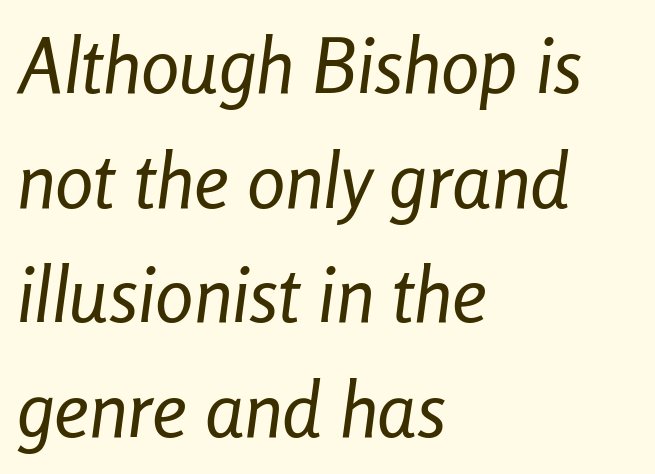
Would a proofreader flag this as italicized? Yes. Default kerning and tracking; the words read as compact shapes. The paragraph has a hard left edge and a soft right edge. Proportional: the letters do not fall into vertical columns. The glyphs are unaccompanied by any horizontal stroke below them. Weight: in the light-to-regular range.
